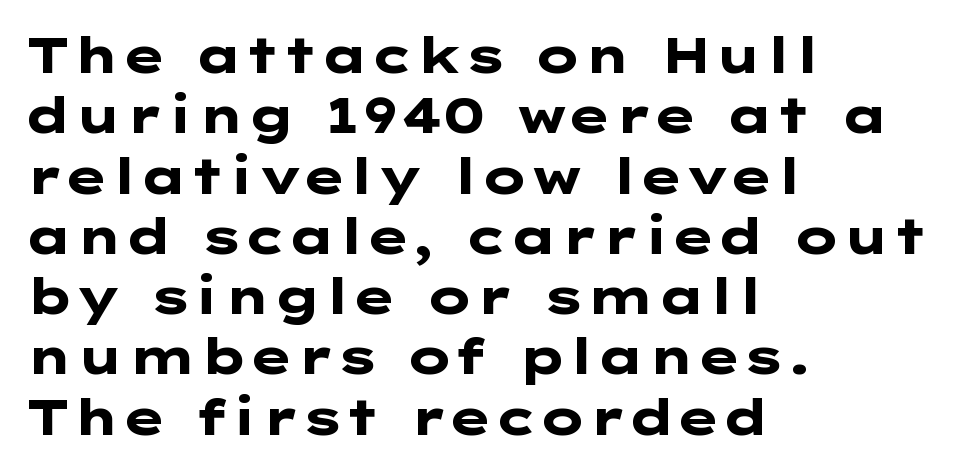
Every character sits straight up, as roman type does. The zone under the glyphs is completely vacant. Its strokes are broad and dark, the hallmark of bold type. Characters follow at the spacing the type designer built in. No feet cap the strokes, marking this as sans-serif type.
